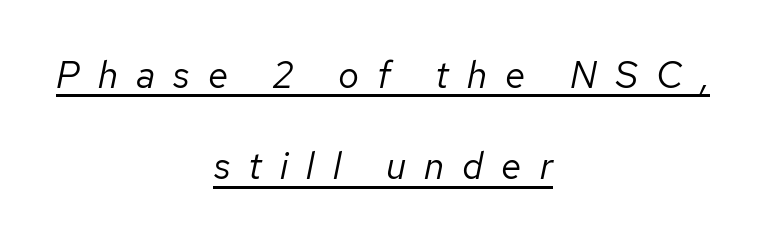
Q: Is the text bold? A: No.
Q: Is the text italic (slanted)? A: Yes, it leans right by about 12 degrees.
Q: Is the text underlined? A: Yes.
Q: How is the paragraph aligned? A: Centered.
Q: Is the spacing between letters normal or unusually wide? A: Unusually wide.
Q: Is the spacing between lines tight, normal or loose? A: Loose.
Q: Width (condensed, normal, or wide)? A: Normal.
Q: Stroke contrast? A: Low.
Q: x-height? A: Medium.
Q: Monospaced? A: No.
